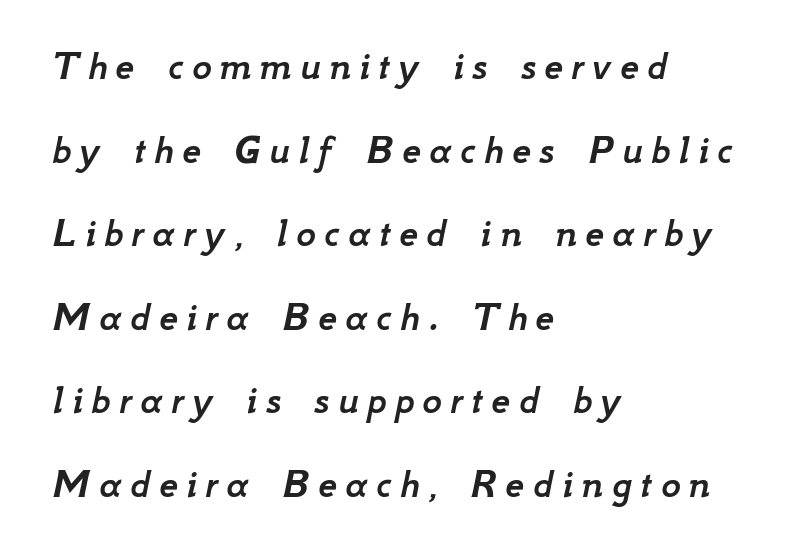
The image shows 42 px text type, italic (leaning right); set left-aligned, loose line spacing (1.99x), unusually wide letter spacing (+0.2 em), not underlined; low stroke contrast and a small x-height.
